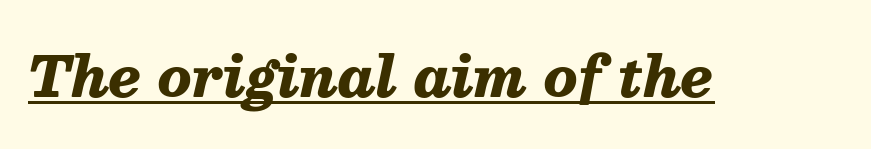
The image shows 55 px heavy type, italic (leaning right); set normal letter spacing, underlined; medium stroke contrast and a medium x-height.
